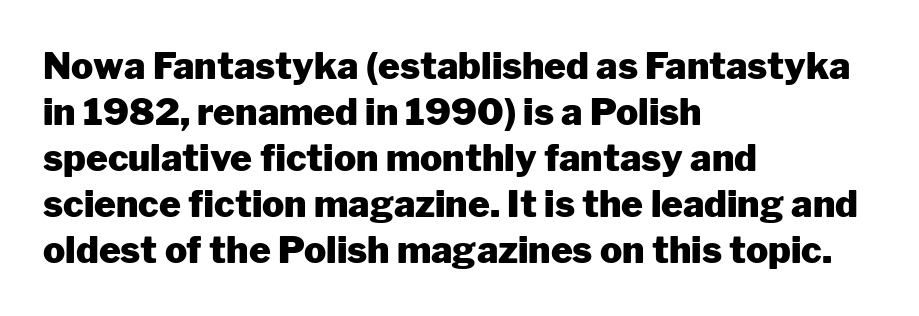
{"serif": "no", "italic": "no", "bold": "yes", "weight": "heavy", "width": "normal", "stroke_contrast": "low", "x_height": "medium", "monospaced": "no", "underline": "no", "align": "left", "line_spacing_ratio": 1.24, "letter_spacing": "normal", "letter_spacing_em": 0.0, "glyph_px": 37}
